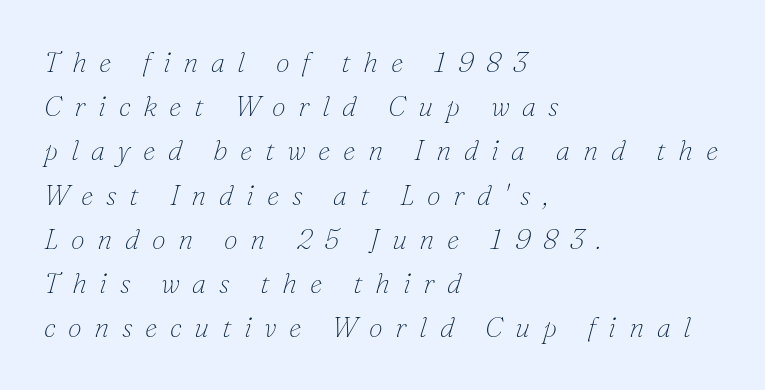
Q: Is the text bold? A: No.
Q: Is the text italic (slanted)? A: Yes, it leans right by about 16 degrees.
Q: Is the typeface a serif or a sans-serif typeface? A: Serif.
Q: Is the text underlined? A: No.
Q: How is the paragraph aligned? A: Left-aligned.
Q: Is the spacing between letters normal or unusually wide? A: Unusually wide.
Q: Is the spacing between lines tight, normal or loose? A: Normal.
Q: Width (condensed, normal, or wide)? A: Normal.
Q: Stroke contrast? A: Low.
Q: x-height? A: Small.
Q: Monospaced? A: No.
